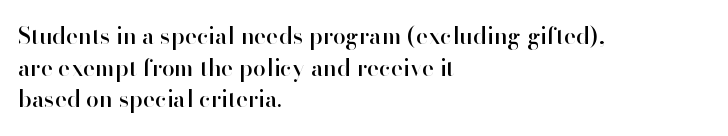
The tracking reads as untouched default to a designer's eye. These lines were composed using upright roman letters. A clean baseline with only descenders dipping below it. The designer left line spacing at the default. The lines are quadded left.
